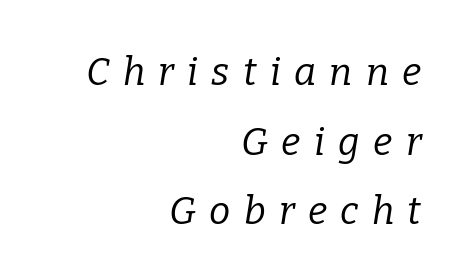
Q: Is the text bold? A: No.
Q: Is the text italic (slanted)? A: Yes, it leans right by about 9 degrees.
Q: Is the typeface a serif or a sans-serif typeface? A: Serif.
Q: Is the text underlined? A: No.
Q: How is the paragraph aligned? A: Right-aligned.
Q: Is the spacing between letters normal or unusually wide? A: Unusually wide.
Q: Width (condensed, normal, or wide)? A: Normal.
Q: Stroke contrast? A: Low.
Q: x-height? A: Medium.
Q: Monospaced? A: No.
